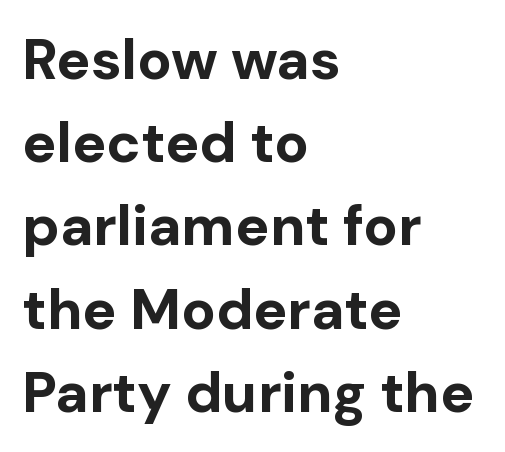
{"serif": "no", "italic": "no", "bold": "yes", "weight": "bold", "width": "normal", "stroke_contrast": "low", "x_height": "medium", "monospaced": "no", "underline": "no", "align": "left", "line_spacing": "normal", "line_spacing_ratio": 1.46, "letter_spacing": "normal", "letter_spacing_em": 0.0, "glyph_px": 57}
